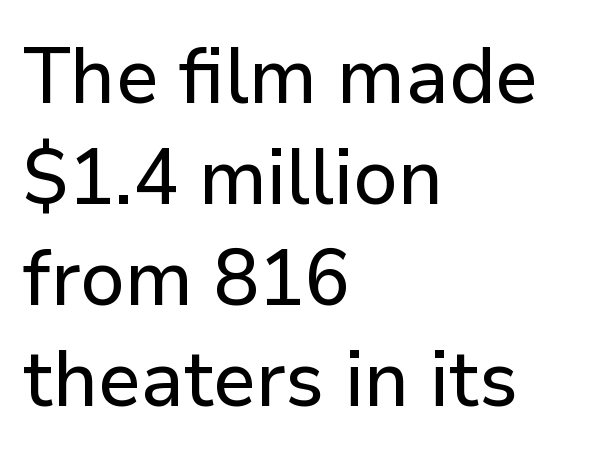
The image shows 79 px sans-serif type, upright; set left-aligned, normal line spacing (1.28x), normal letter spacing, not underlined; low stroke contrast and a medium x-height.
